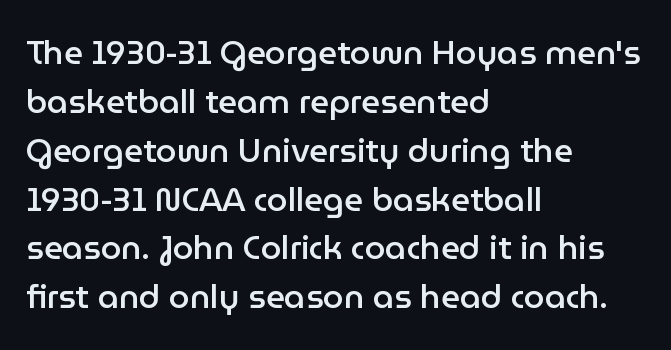
The image shows 33 px semibold sans-serif type, upright; set left-aligned, normal line spacing (1.48x), normal letter spacing, not underlined; low stroke contrast and a medium x-height.
